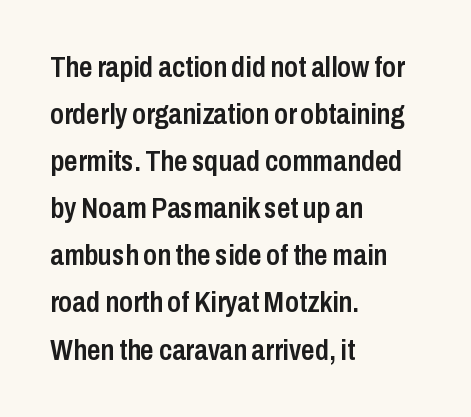
Line beginnings align vertically; line endings do not. A typesetter would call this proportional, since set widths differ per character. Stroke terminals: plain, sans-serif. Every letter is mildly thick-stroked: semibold rather than bold. Every stem runs plumb, perpendicular to the baseline.
